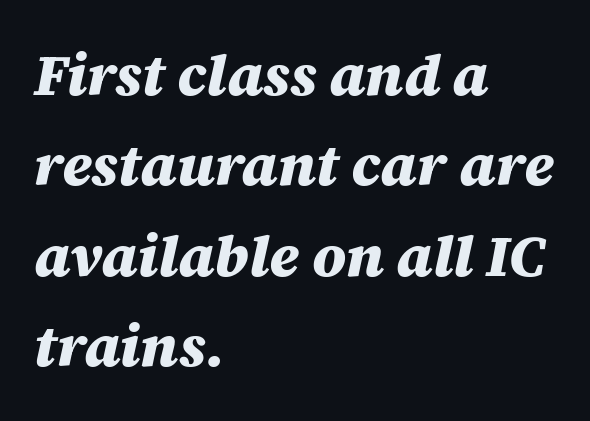
Q: Is the text bold? A: Yes.
Q: Is the text italic (slanted)? A: Yes, it leans right by about 12 degrees.
Q: Is the text underlined? A: No.
Q: How is the paragraph aligned? A: Left-aligned.
Q: Is the spacing between letters normal or unusually wide? A: Normal.
Q: Is the spacing between lines tight, normal or loose? A: Normal.
Q: Width (condensed, normal, or wide)? A: Normal.
Q: Stroke contrast? A: Medium.
Q: x-height? A: Large.
Q: Monospaced? A: No.
